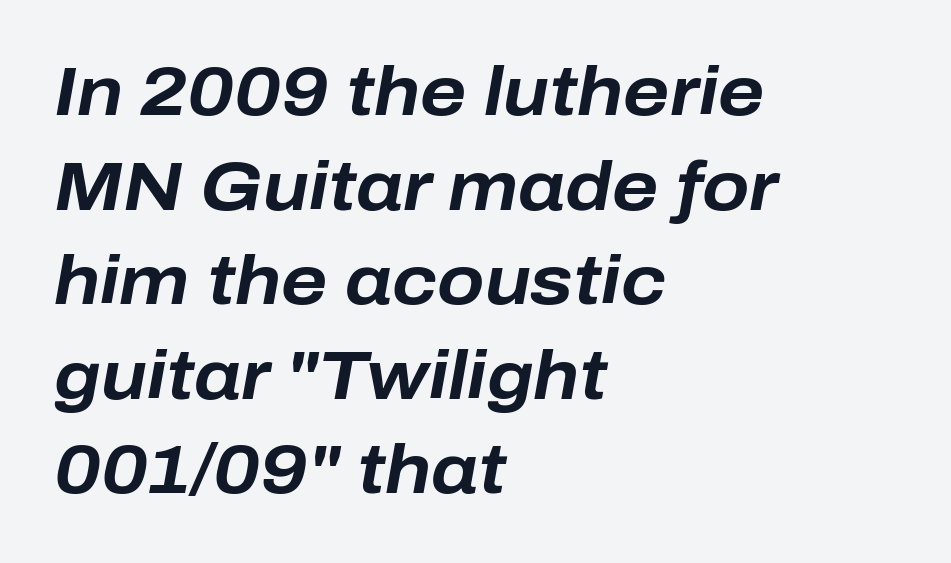
{"italic": "yes", "lean": "right", "slant_degrees": 10, "bold": "yes", "weight": "bold", "width": "normal", "stroke_contrast": "low", "x_height": "medium", "monospaced": "no", "underline": "no", "align": "left", "line_spacing": "normal", "line_spacing_ratio": 1.37, "letter_spacing": "normal", "letter_spacing_em": 0.0, "glyph_px": 69}
